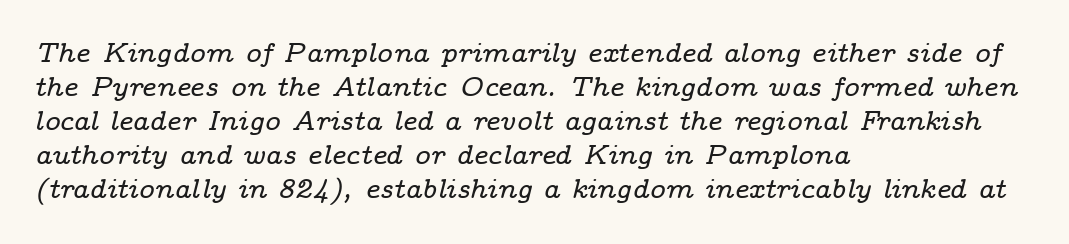
{"italic": "yes", "lean": "right", "slant_degrees": 14, "underline": "no", "align": "left", "line_spacing": "normal", "line_spacing_ratio": 1.26, "letter_spacing": "normal", "letter_spacing_em": 0.0, "glyph_px": 27}
